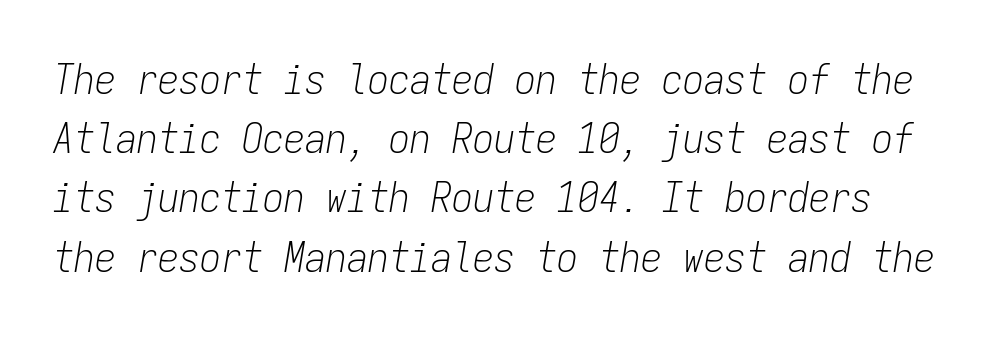
{"italic": "yes", "lean": "right", "slant_degrees": 9, "bold": "no", "weight": "light", "width": "condensed", "stroke_contrast": "low", "x_height": "medium", "monospaced": "yes", "underline": "no", "line_spacing": "normal", "line_spacing_ratio": 1.41, "letter_spacing": "normal", "letter_spacing_em": 0.0, "glyph_px": 42}
